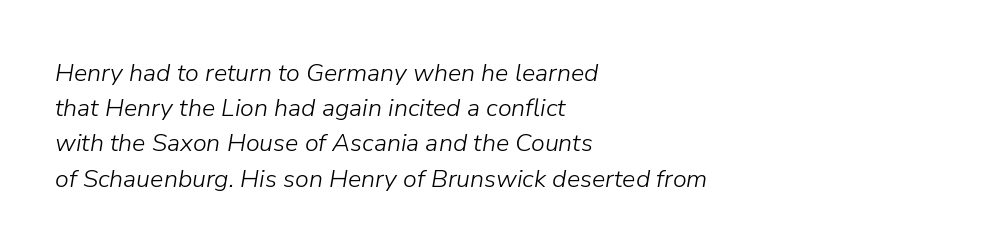
Q: Is the text bold? A: No.
Q: Is the text italic (slanted)? A: Yes, it leans right by about 9 degrees.
Q: Is the text underlined? A: No.
Q: How is the paragraph aligned? A: Left-aligned.
Q: Is the spacing between letters normal or unusually wide? A: Normal.
Q: Is the spacing between lines tight, normal or loose? A: Normal.
